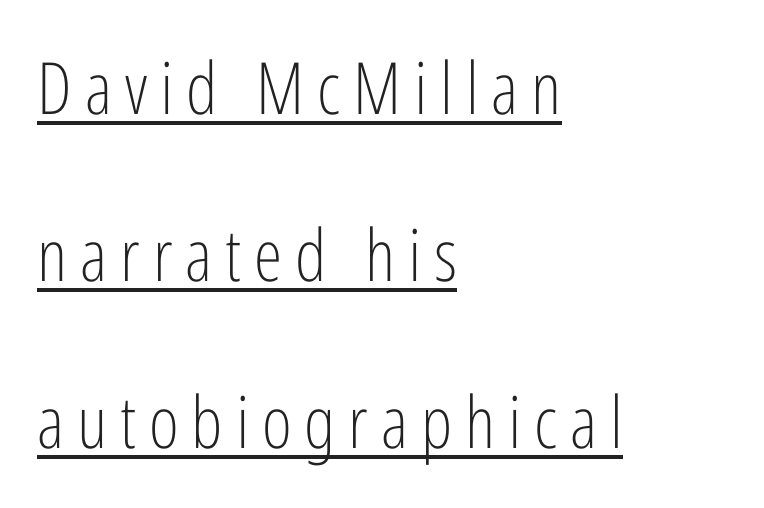
The image shows 72 px light, condensed sans-serif type, upright; set left-aligned, loose line spacing (2.32x), underlined; low stroke contrast and a medium x-height.
